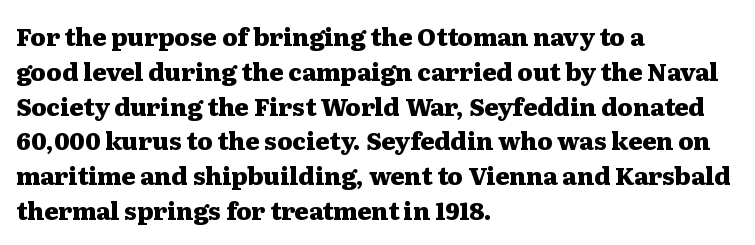
{"italic": "no", "bold": "yes", "underline": "no", "align": "left", "line_spacing": "normal", "line_spacing_ratio": 1.45, "letter_spacing": "normal", "letter_spacing_em": 0.0, "glyph_px": 24}
